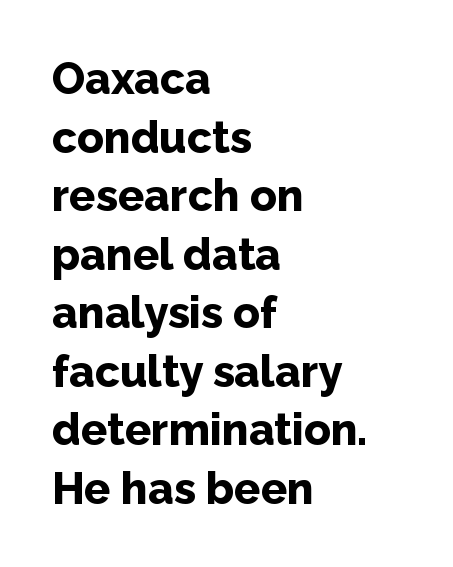
The face used here is a sans, in the tradition of grotesques and geometrics. In terms of leading, this rendering sits right in the middle. Nothing unusual about the tracking: characters are spaced as the font intends. The zone under the glyphs is completely vacant. Varying glyph widths throughout — classic text-font behaviour.
